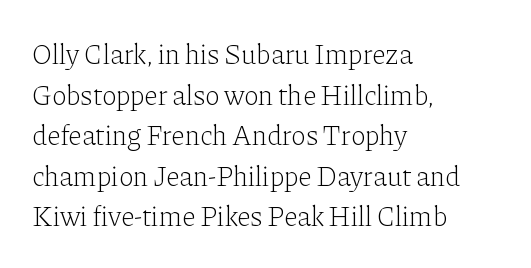
Q: Is the text bold? A: No.
Q: Is the text italic (slanted)? A: No, it is upright.
Q: Is the typeface a serif or a sans-serif typeface? A: Serif.
Q: Is the text underlined? A: No.
Q: How is the paragraph aligned? A: Left-aligned.
Q: Is the spacing between letters normal or unusually wide? A: Normal.
Q: Is the spacing between lines tight, normal or loose? A: Normal.
Q: Width (condensed, normal, or wide)? A: Normal.
Q: Stroke contrast? A: Low.
Q: x-height? A: Medium.
Q: Monospaced? A: No.
